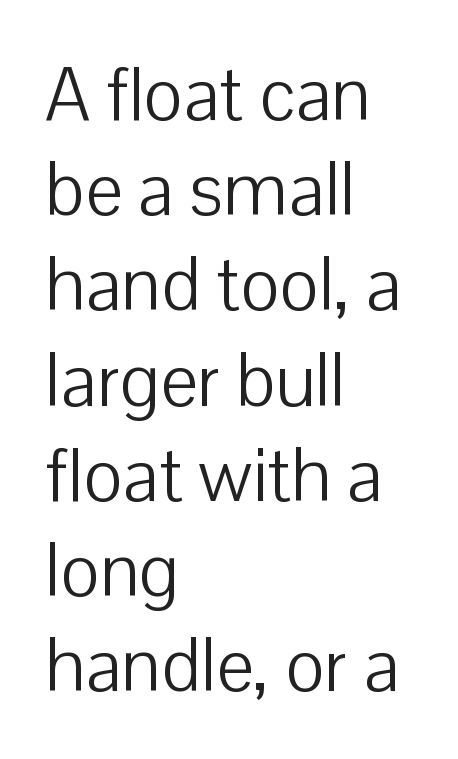
Q: Is the text bold? A: No.
Q: Is the text italic (slanted)? A: No, it is upright.
Q: Is the typeface a serif or a sans-serif typeface? A: Sans-serif.
Q: Is the text underlined? A: No.
Q: How is the paragraph aligned? A: Left-aligned.
Q: Is the spacing between letters normal or unusually wide? A: Normal.
Q: Is the spacing between lines tight, normal or loose? A: Normal.
Q: Width (condensed, normal, or wide)? A: Normal.
Q: Stroke contrast? A: Low.
Q: x-height? A: Medium.
Q: Monospaced? A: No.
